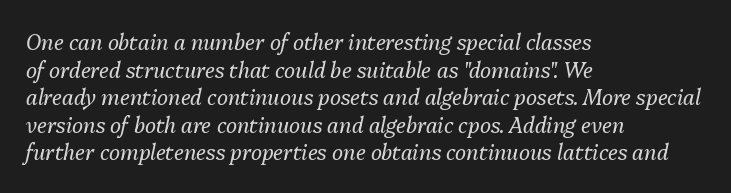
{"italic": "yes", "lean": "right", "slant_degrees": 13, "bold": "no", "underline": "no", "align": "left", "line_spacing": "normal", "line_spacing_ratio": 1.31, "letter_spacing": "normal", "letter_spacing_em": 0.0, "glyph_px": 21}
